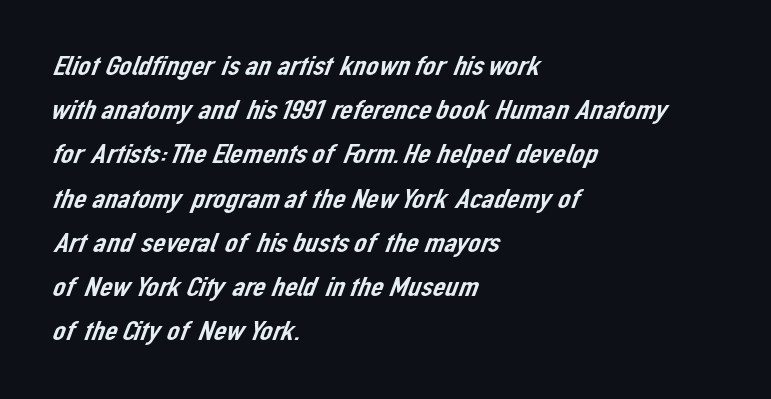
Q: Is the typeface a serif or a sans-serif typeface? A: Sans-serif.
Q: Is the text underlined? A: No.
Q: How is the paragraph aligned? A: Left-aligned.
Q: Is the spacing between letters normal or unusually wide? A: Normal.
Q: Is the spacing between lines tight, normal or loose? A: Normal.
Q: Width (condensed, normal, or wide)? A: Normal.
Q: Stroke contrast? A: Low.
Q: x-height? A: Medium.
Q: Monospaced? A: No.
